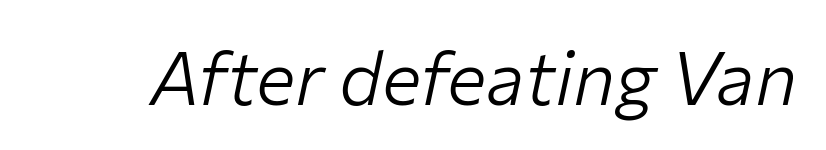
{"italic": "yes", "lean": "right", "slant_degrees": 12, "bold": "no", "weight": "light", "width": "normal", "stroke_contrast": "low", "x_height": "medium", "monospaced": "no", "underline": "no", "letter_spacing": "normal", "letter_spacing_em": 0.0, "glyph_px": 74}
